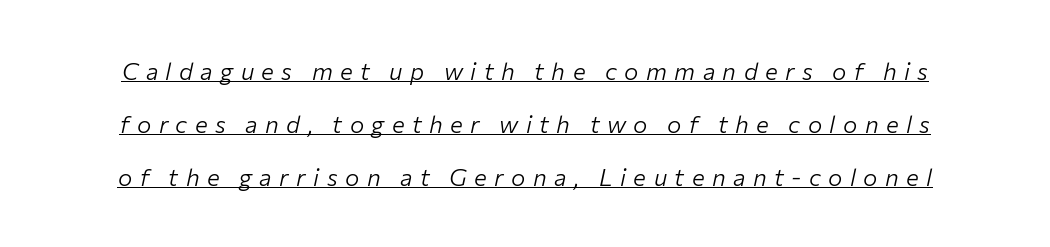
Think standard paragraph weight, or any step lighter than that. Line spacing here is loose. Compared with undecorated copy, this sample adds a rule below the words. How are the letters spaced? Widely, with obvious added tracking. An italicized treatment has been applied to the whole sample.
